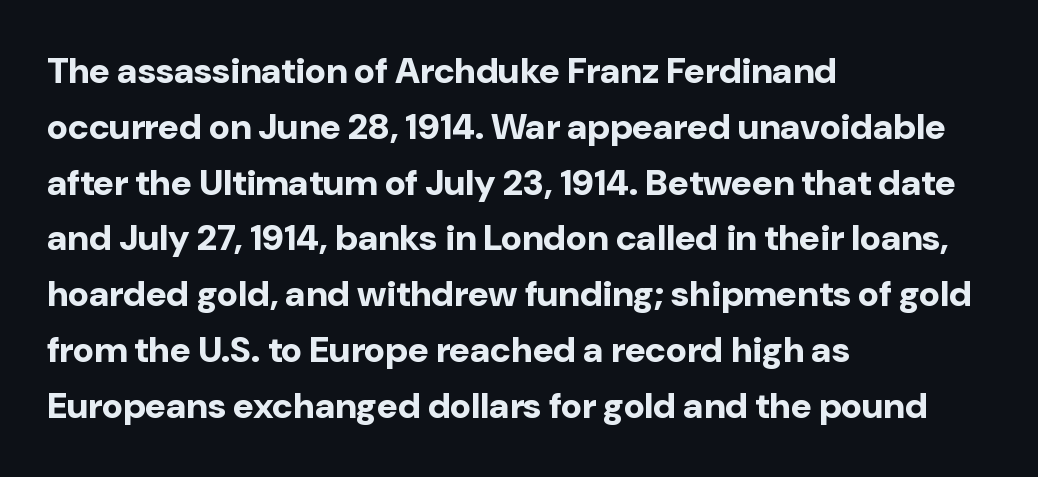
Decoration check: the copy has no underline. Ascenders rise straight up at ninety degrees. The text was rendered using a sans face with plain stroke endings. Each line starts at the same left margin while the right side varies.
